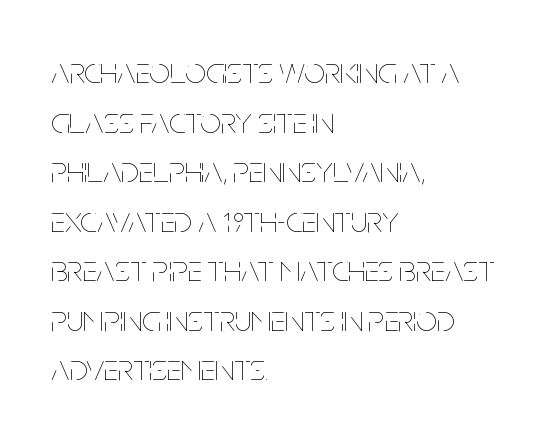
Q: Is the text bold? A: No.
Q: Is the text italic (slanted)? A: No, it is upright.
Q: Is the text underlined? A: No.
Q: How is the paragraph aligned? A: Left-aligned.
Q: Is the spacing between letters normal or unusually wide? A: Normal.
Q: Is the spacing between lines tight, normal or loose? A: Normal.
Q: Width (condensed, normal, or wide)? A: Condensed.
Q: Stroke contrast? A: Low.
Q: x-height? A: Large.
Q: Monospaced? A: No.
